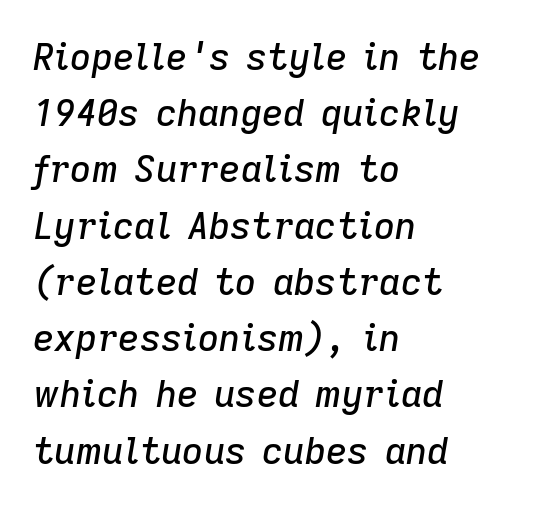
{"italic": "yes", "lean": "right", "slant_degrees": 9, "width": "normal", "stroke_contrast": "low", "x_height": "medium", "monospaced": "no", "underline": "no", "align": "left", "line_spacing": "normal", "line_spacing_ratio": 1.52, "letter_spacing": "normal", "letter_spacing_em": 0.0, "glyph_px": 37}
